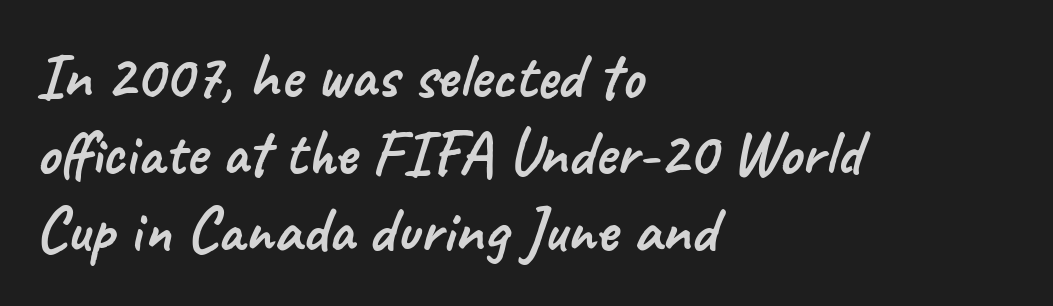
Honestly, there is no underline to notice here at all. The rendering anchors every line to the left-hand side. Nobody touched the tracking dial on this one. The rendering uses natural spacing where letterforms have individual widths. Grotesque or geometric, the face here clearly has no serifs.
